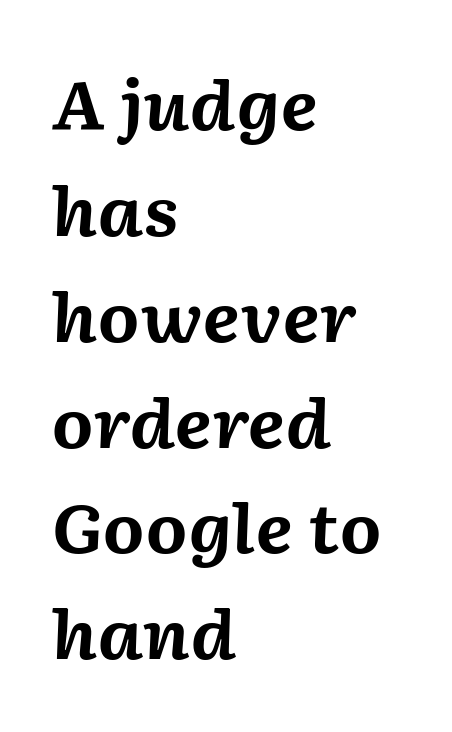
{"italic": "yes", "lean": "right", "slant_degrees": 2, "bold": "yes", "weight": "bold", "width": "normal", "stroke_contrast": "medium", "x_height": "medium", "monospaced": "no", "underline": "no", "align": "left", "line_spacing": "normal", "line_spacing_ratio": 1.58, "letter_spacing": "normal", "letter_spacing_em": 0.0, "glyph_px": 67}
